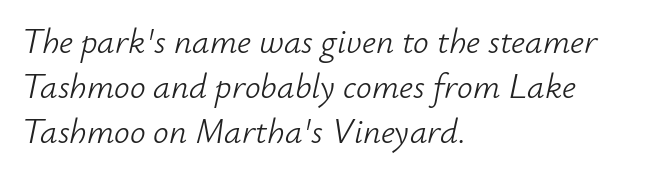
Q: Is the text bold? A: No.
Q: Is the text italic (slanted)? A: Yes, it leans right by about 12 degrees.
Q: Is the text underlined? A: No.
Q: How is the paragraph aligned? A: Left-aligned.
Q: Is the spacing between letters normal or unusually wide? A: Normal.
Q: Is the spacing between lines tight, normal or loose? A: Normal.
Q: Width (condensed, normal, or wide)? A: Normal.
Q: Stroke contrast? A: Low.
Q: x-height? A: Small.
Q: Monospaced? A: No.
